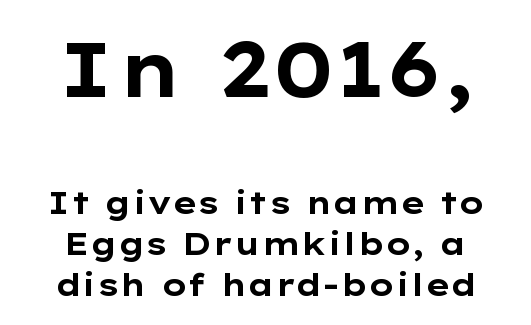
{"serif": "no", "italic": "no", "bold": "yes", "weight": "bold", "width": "wide", "stroke_contrast": "low", "x_height": "medium", "monospaced": "no", "underline": "no", "line_spacing": "normal", "line_spacing_ratio": 1.32, "letter_spacing": "normal", "letter_spacing_em": 0.0, "larger_block": "first", "size_ratio": 2.48, "glyph_px": 77}
